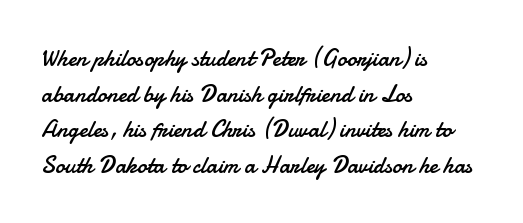
{"bold": "no", "underline": "no", "align": "left", "line_spacing": "normal", "line_spacing_ratio": 1.48, "letter_spacing": "normal", "letter_spacing_em": 0.0, "glyph_px": 24}
